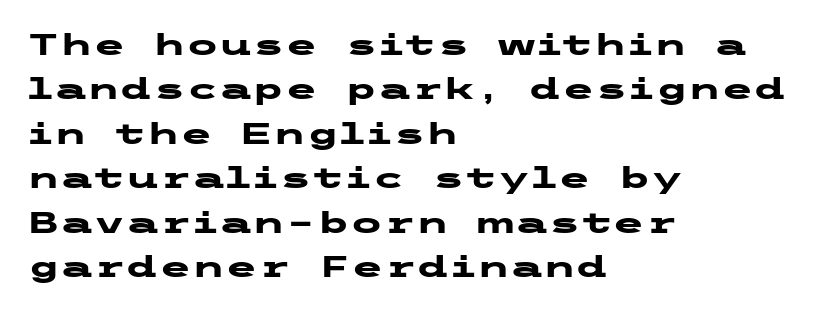
Does the copy run flush right? No — it runs flush left. The letterforms sit shoulder to shoulder at normal distance. Strong, thick strokes mark this as bold type. The string is rendered with underlining switched off. Nope, not italic — everything's standing straight. Reading down the column, the eye jumps a familiar distance to each next line.
